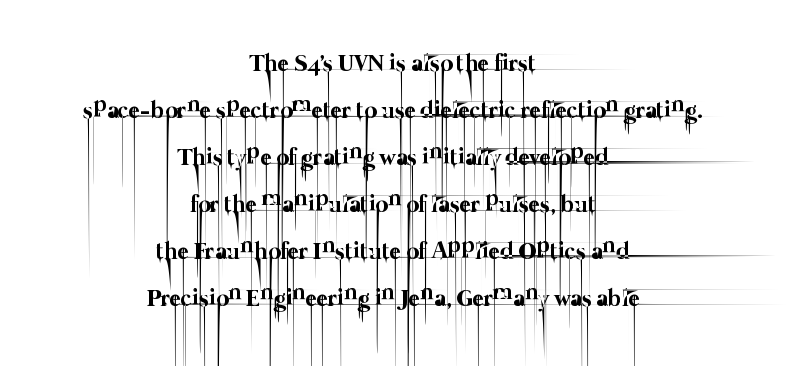
The image shows 24 px text type; set centered, loose line spacing (1.96x), normal letter spacing, not underlined.
